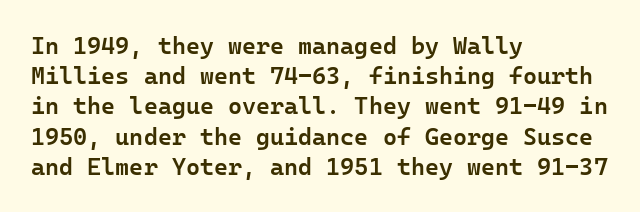
Q: Is the text bold? A: Semi-bold.
Q: Is the text italic (slanted)? A: No, it is upright.
Q: Is the text underlined? A: No.
Q: How is the paragraph aligned? A: Left-aligned.
Q: Is the spacing between letters normal or unusually wide? A: Normal.
Q: Is the spacing between lines tight, normal or loose? A: Normal.
